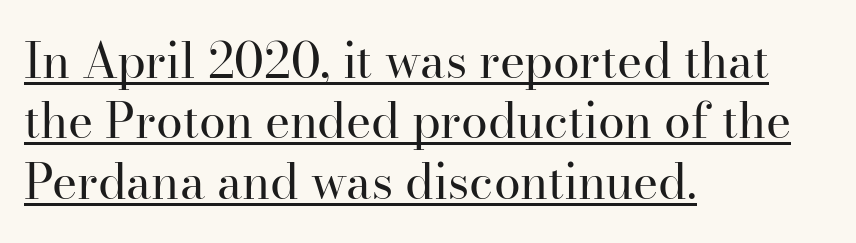
{"serif": "yes", "italic": "no", "bold": "no", "weight": "regular", "width": "normal", "stroke_contrast": "high", "x_height": "small", "monospaced": "no", "underline": "yes", "align": "left", "line_spacing": "normal", "line_spacing_ratio": 1.26, "letter_spacing": "normal", "letter_spacing_em": 0.0, "glyph_px": 48}
